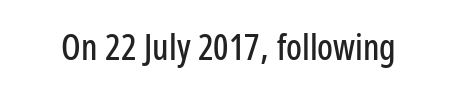
Q: Is the text italic (slanted)? A: No, it is upright.
Q: Is the typeface a serif or a sans-serif typeface? A: Sans-serif.
Q: Is the text underlined? A: No.
Q: Is the spacing between letters normal or unusually wide? A: Normal.
Q: Width (condensed, normal, or wide)? A: Condensed.
Q: Stroke contrast? A: Low.
Q: x-height? A: Medium.
Q: Monospaced? A: No.
